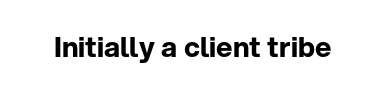
The image shows 28 px bold sans-serif type, upright; set normal letter spacing, not underlined; low stroke contrast and a medium x-height.
